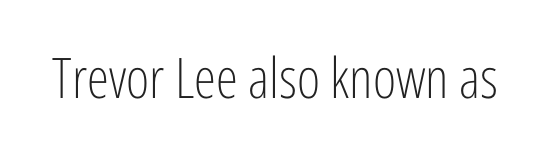
{"serif": "no", "italic": "no", "bold": "no", "weight": "light", "width": "condensed", "stroke_contrast": "low", "x_height": "medium", "monospaced": "no", "underline": "no", "letter_spacing": "normal", "letter_spacing_em": 0.0, "glyph_px": 56}
